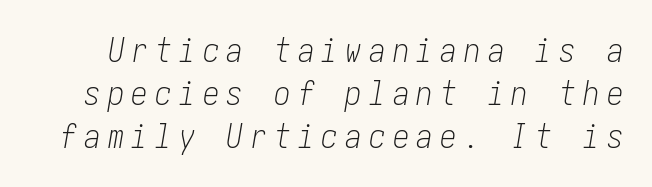
{"italic": "yes", "lean": "right", "slant_degrees": 10, "bold": "no", "weight": "light", "width": "condensed", "stroke_contrast": "low", "x_height": "medium", "underline": "no", "line_spacing": "normal", "line_spacing_ratio": 1.3, "letter_spacing": "wide", "letter_spacing_em": 0.22, "glyph_px": 33}
